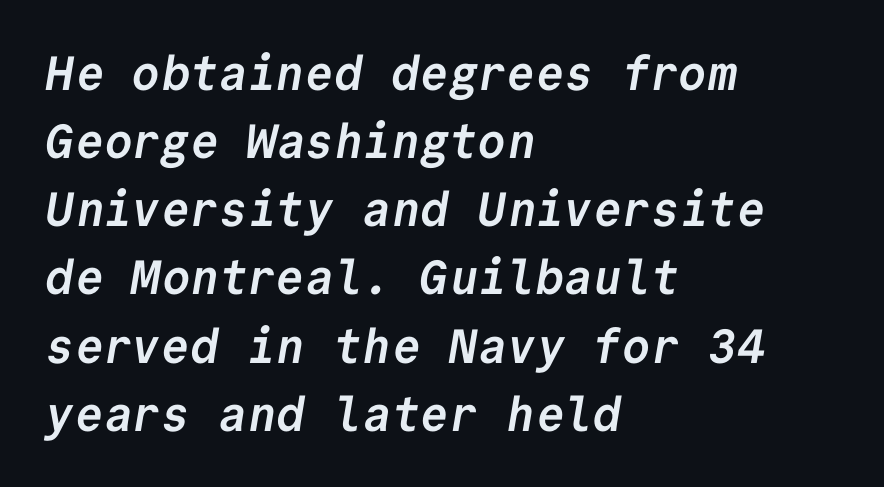
{"serif": "no", "bold": "yes", "weight": "semibold", "width": "normal", "stroke_contrast": "low", "x_height": "medium", "monospaced": "yes", "underline": "no", "align": "left", "line_spacing": "normal", "line_spacing_ratio": 1.42, "letter_spacing": "normal", "letter_spacing_em": 0.0, "glyph_px": 48}
